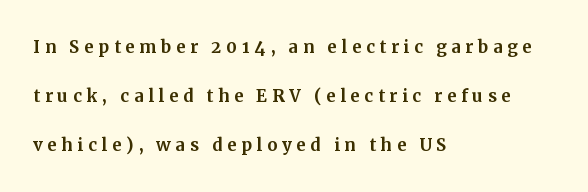
The image shows 23 px text type, upright; set left-aligned, loose line spacing (2.12x), unusually wide letter spacing (+0.2 em), not underlined.
